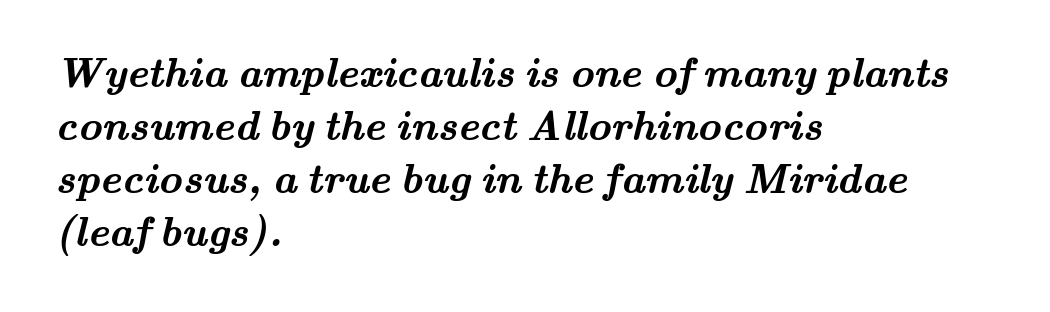
The image shows 41 px semibold, wide serif type; set left-aligned, normal line spacing (1.29x), normal letter spacing, not underlined; medium stroke contrast and a small x-height.
